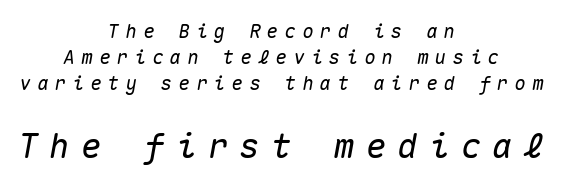
The space beneath each line is pristine and unruled. Leftover space on each line is divided equally before and after the words. How would I describe the line gaps? Plain and ordinary. Italic? Definitely — the glyphs are oblique. Typesetter's note — lower block bumped up in size, upper block left smaller. A typesetter would call this monospace, since all characters share one set width.
